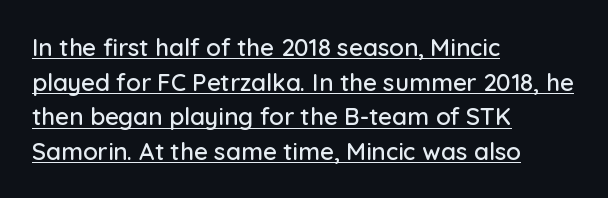
{"italic": "no", "underline": "yes", "align": "left", "line_spacing": "normal", "line_spacing_ratio": 1.44, "letter_spacing": "normal", "letter_spacing_em": 0.0, "glyph_px": 24}
